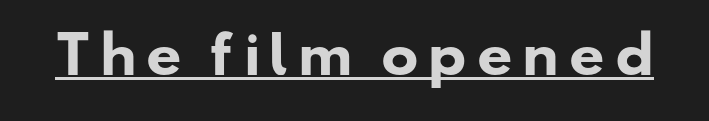
{"serif": "no", "bold": "yes", "weight": "heavy", "width": "wide", "stroke_contrast": "low", "x_height": "small", "monospaced": "no", "underline": "yes", "glyph_px": 50}
